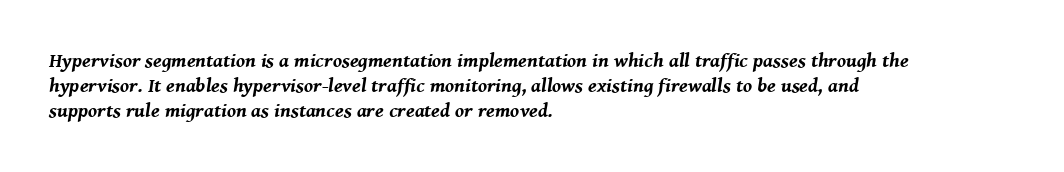
The image shows 20 px bold type, italic (leaning right); set left-aligned, normal line spacing (1.25x), normal letter spacing, not underlined.
